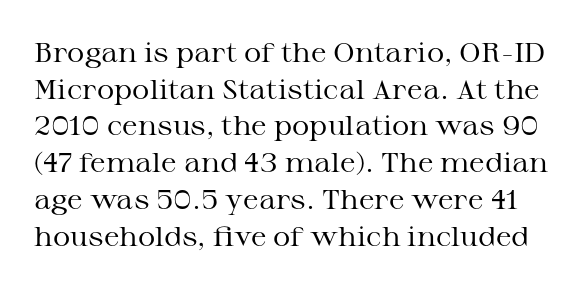
Q: Is the text bold? A: No.
Q: Is the text italic (slanted)? A: No, it is upright.
Q: Is the text underlined? A: No.
Q: Is the spacing between letters normal or unusually wide? A: Normal.
Q: Is the spacing between lines tight, normal or loose? A: Normal.
